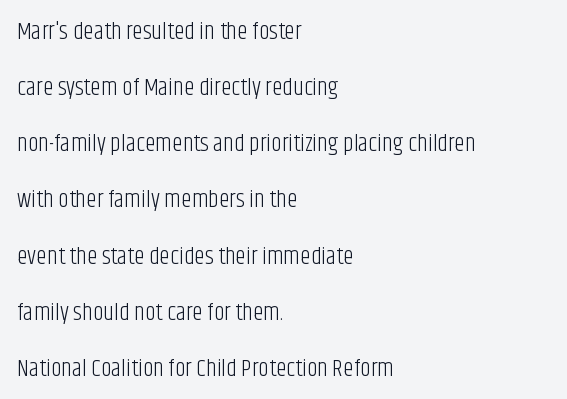
{"italic": "no", "bold": "no", "underline": "no", "align": "left", "line_spacing": "loose", "line_spacing_ratio": 2.34, "letter_spacing": "normal", "letter_spacing_em": 0.0, "glyph_px": 24}
